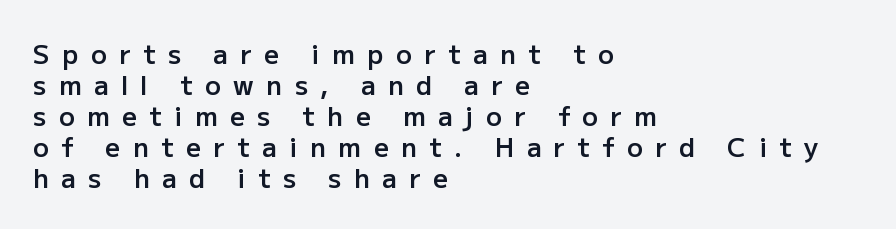
Q: Is the text bold? A: Semi-bold.
Q: Is the text italic (slanted)? A: No, it is upright.
Q: Is the text underlined? A: No.
Q: How is the paragraph aligned? A: Left-aligned.
Q: Is the spacing between letters normal or unusually wide? A: Unusually wide.
